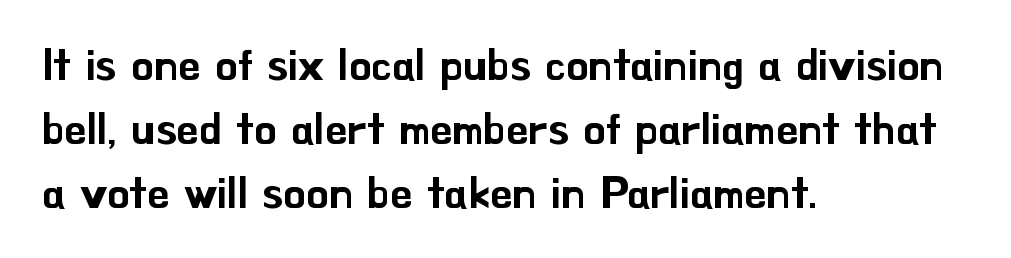
A roman cut, with each character standing at attention. The gap between lines stays unmarked. Letter spacing: default. A typesetter would label this face a sans. Notice how descenders clear the ascenders below comfortably — that's standard leading.
